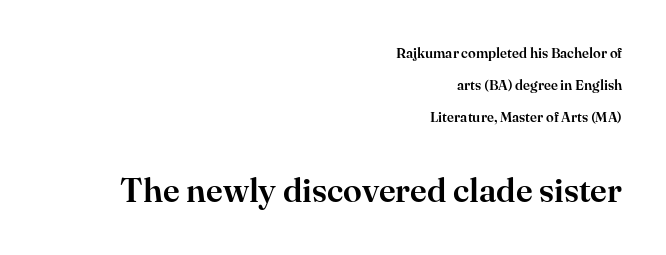
{"serif": "yes", "italic": "no", "width": "normal", "stroke_contrast": "high", "x_height": "small", "monospaced": "no", "underline": "no", "align": "right", "line_spacing": "loose", "line_spacing_ratio": 2.3, "letter_spacing": "normal", "letter_spacing_em": 0.0, "larger_block": "second", "size_ratio": 2.43, "glyph_px": 34}
